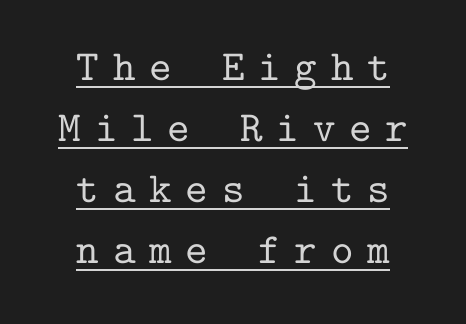
{"serif": "yes", "italic": "no", "width": "normal", "stroke_contrast": "low", "x_height": "medium", "monospaced": "yes", "underline": "yes", "align": "center", "line_spacing": "normal", "line_spacing_ratio": 1.42, "letter_spacing": "wide", "letter_spacing_em": 0.32, "glyph_px": 43}
